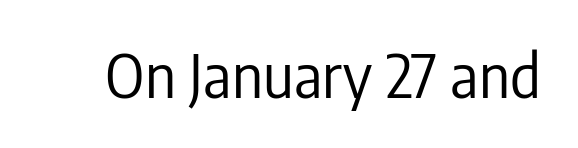
{"serif": "no", "italic": "no", "bold": "no", "weight": "regular", "width": "condensed", "stroke_contrast": "low", "x_height": "medium", "monospaced": "no", "underline": "no", "letter_spacing": "normal", "letter_spacing_em": 0.0, "glyph_px": 59}
